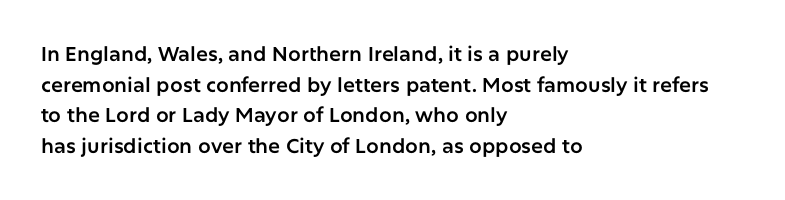
Q: Is the text italic (slanted)? A: No, it is upright.
Q: Is the text underlined? A: No.
Q: How is the paragraph aligned? A: Left-aligned.
Q: Is the spacing between letters normal or unusually wide? A: Normal.
Q: Is the spacing between lines tight, normal or loose? A: Normal.
